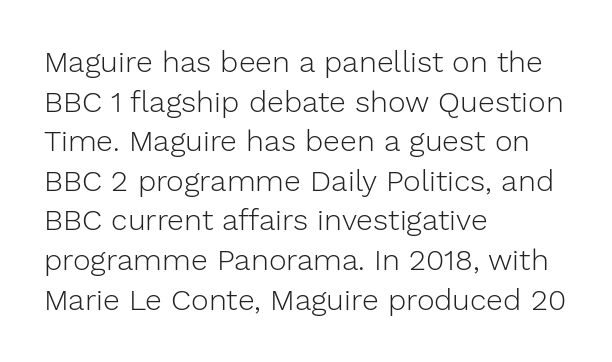
The image shows 30 px light sans-serif type, upright; set left-aligned, normal line spacing (1.32x), normal letter spacing, not underlined; low stroke contrast and a medium x-height.
